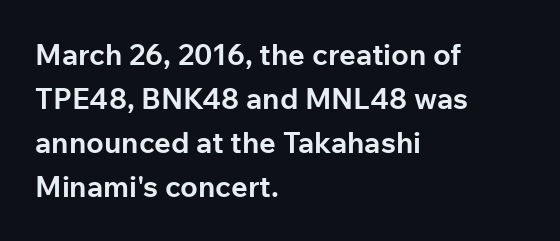
The image shows 29 px bold sans-serif type, upright; set left-aligned, normal line spacing (1.52x), normal letter spacing, not underlined; low stroke contrast and a medium x-height.
